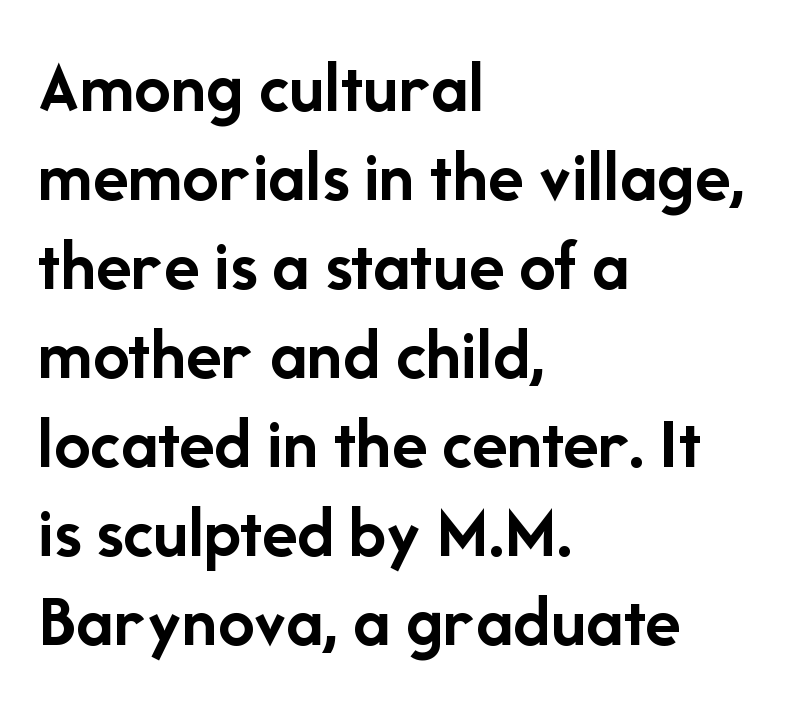
{"serif": "no", "italic": "no", "bold": "yes", "weight": "semibold", "width": "normal", "stroke_contrast": "low", "x_height": "medium", "monospaced": "no", "underline": "no", "align": "left", "line_spacing_ratio": 1.22, "letter_spacing": "normal", "letter_spacing_em": 0.0, "glyph_px": 73}
